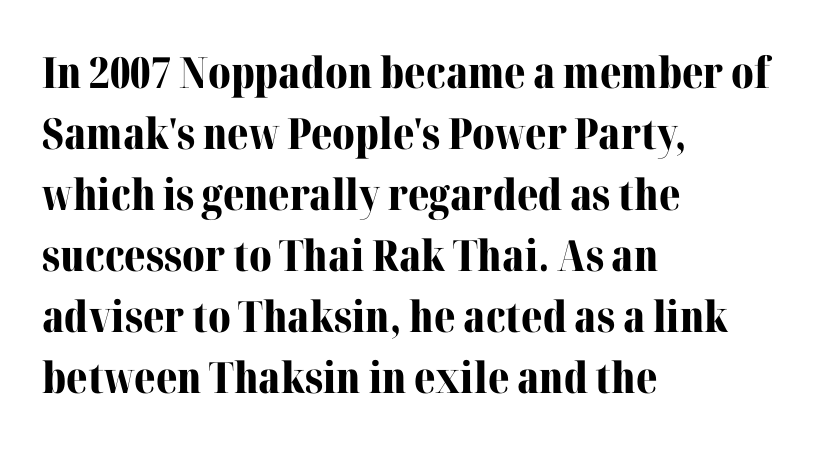
Q: Is the text bold? A: Yes.
Q: Is the text italic (slanted)? A: No, it is upright.
Q: Is the typeface a serif or a sans-serif typeface? A: Serif.
Q: Is the text underlined? A: No.
Q: How is the paragraph aligned? A: Left-aligned.
Q: Is the spacing between letters normal or unusually wide? A: Normal.
Q: Is the spacing between lines tight, normal or loose? A: Normal.
Q: Width (condensed, normal, or wide)? A: Normal.
Q: Stroke contrast? A: Medium.
Q: x-height? A: Medium.
Q: Monospaced? A: No.
